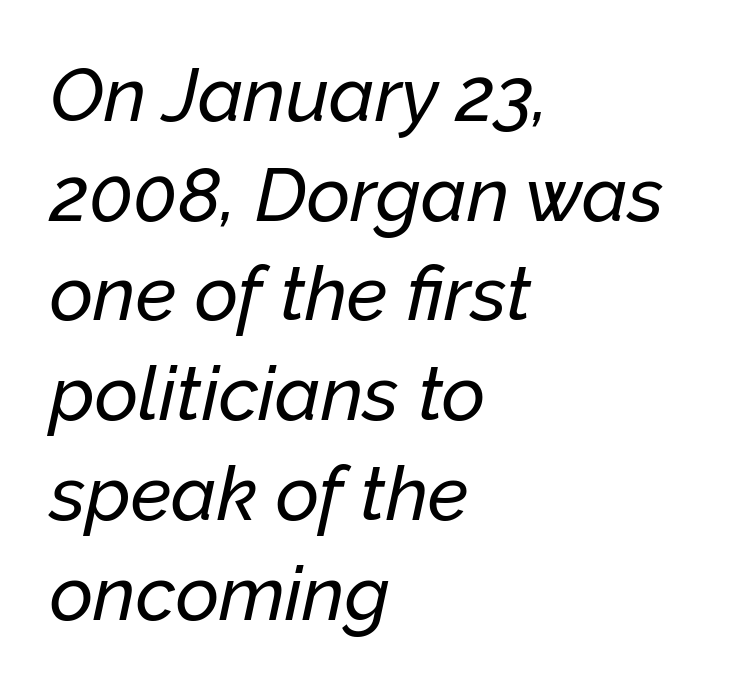
Q: Is the text italic (slanted)? A: Yes, it leans right by about 12 degrees.
Q: Is the text underlined? A: No.
Q: How is the paragraph aligned? A: Left-aligned.
Q: Is the spacing between letters normal or unusually wide? A: Normal.
Q: Is the spacing between lines tight, normal or loose? A: Normal.
Q: Width (condensed, normal, or wide)? A: Normal.
Q: Stroke contrast? A: Low.
Q: x-height? A: Medium.
Q: Monospaced? A: No.
